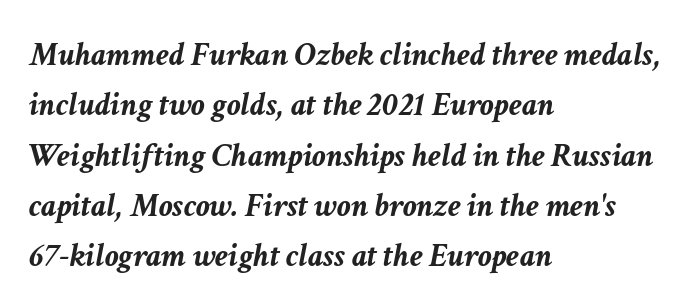
The image shows 34 px semibold type, italic (leaning right); set left-aligned, normal line spacing (1.48x), normal letter spacing, not underlined; low stroke contrast and a medium x-height.
